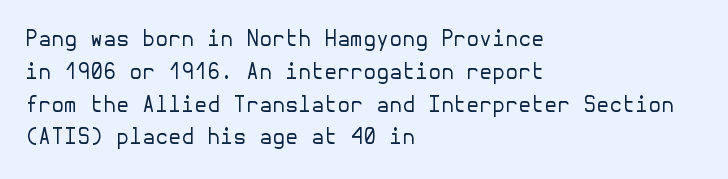
Q: Is the text bold? A: No.
Q: Is the text italic (slanted)? A: No, it is upright.
Q: Is the text underlined? A: No.
Q: How is the paragraph aligned? A: Left-aligned.
Q: Is the spacing between letters normal or unusually wide? A: Normal.
Q: Is the spacing between lines tight, normal or loose? A: Normal.
